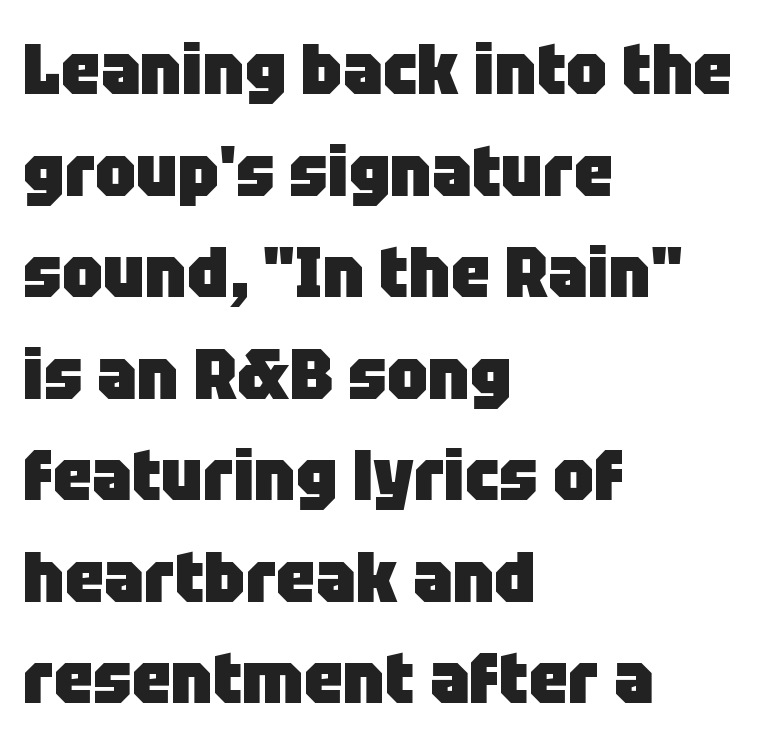
Q: Is the text bold? A: Yes.
Q: Is the text italic (slanted)? A: No, it is upright.
Q: Is the typeface a serif or a sans-serif typeface? A: Sans-serif.
Q: Is the text underlined? A: No.
Q: How is the paragraph aligned? A: Left-aligned.
Q: Is the spacing between letters normal or unusually wide? A: Normal.
Q: Is the spacing between lines tight, normal or loose? A: Normal.
Q: Width (condensed, normal, or wide)? A: Normal.
Q: Stroke contrast? A: Low.
Q: x-height? A: Large.
Q: Monospaced? A: No.
